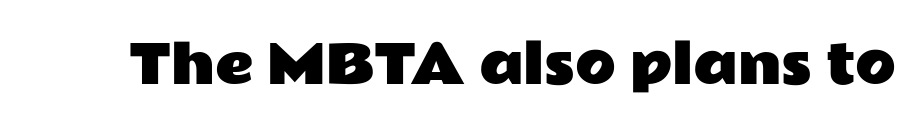
Q: Is the text italic (slanted)? A: No, it is upright.
Q: Is the typeface a serif or a sans-serif typeface? A: Sans-serif.
Q: Is the text underlined? A: No.
Q: Is the spacing between letters normal or unusually wide? A: Normal.
Q: Width (condensed, normal, or wide)? A: Wide.
Q: Stroke contrast? A: Low.
Q: x-height? A: Medium.
Q: Monospaced? A: No.
